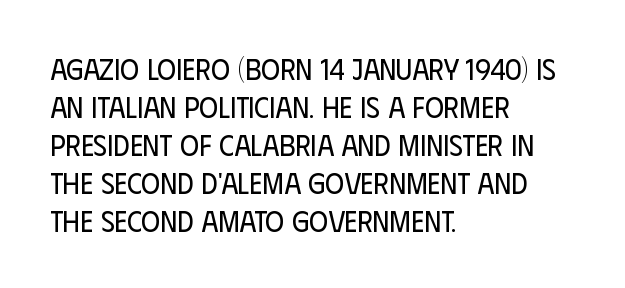
{"serif": "no", "italic": "no", "bold": "no", "weight": "regular", "width": "condensed", "stroke_contrast": "low", "x_height": "large", "monospaced": "no", "underline": "no", "align": "left", "line_spacing": "normal", "line_spacing_ratio": 1.31, "letter_spacing": "normal", "letter_spacing_em": 0.0, "glyph_px": 29}
